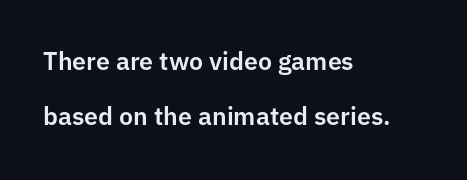
{"italic": "no", "underline": "no", "align": "left", "line_spacing": "loose", "line_spacing_ratio": 2.19, "letter_spacing": "normal", "letter_spacing_em": 0.0, "glyph_px": 25}
